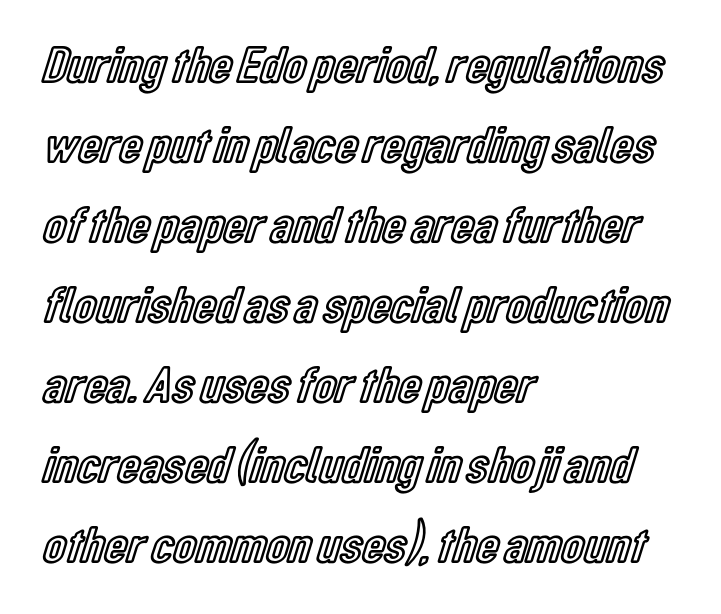
The image shows 52 px condensed type; set left-aligned, normal line spacing (1.54x), normal letter spacing, not underlined; a medium x-height.
